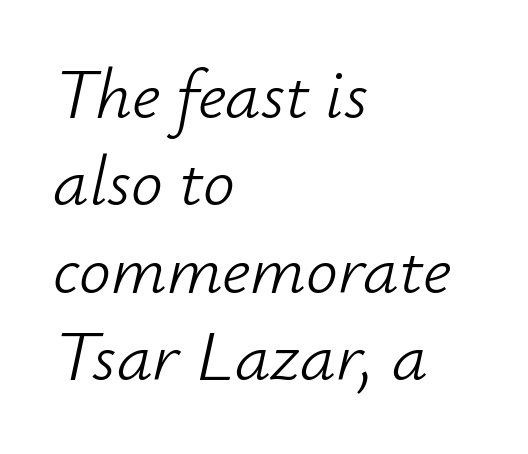
{"italic": "yes", "lean": "right", "slant_degrees": 12, "bold": "no", "weight": "light", "width": "normal", "stroke_contrast": "low", "x_height": "small", "monospaced": "no", "underline": "no", "align": "left", "line_spacing_ratio": 1.23, "letter_spacing": "normal", "letter_spacing_em": 0.0, "glyph_px": 71}
